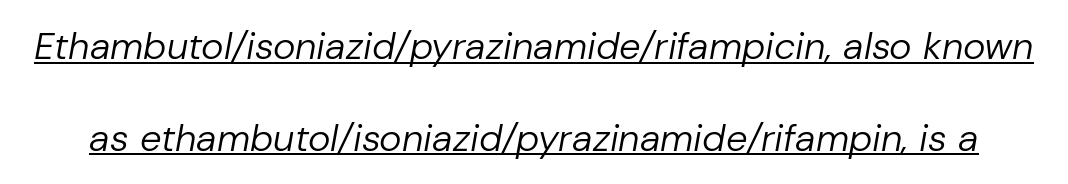
The image shows 38 px regular-weight type, italic (leaning right); set loose line spacing (2.41x), normal letter spacing, underlined; low stroke contrast and a medium x-height.
